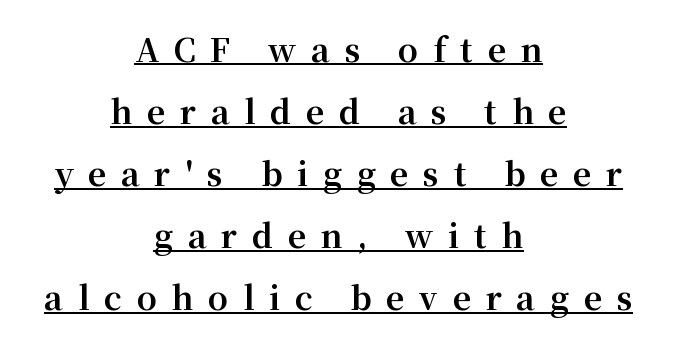
Summary of vertical rhythm: relaxed, with wide interline spacing. The face used here is proportionally spaced, like ordinary book or web type. Is the block centered? Yes — each line is placed symmetrically about the middle. Set as a true bold cut, around the 700 mark. Designer's note — italics off, roman on. Here the glyphs are tracked loosely, breaking word shapes into spaced letters.
